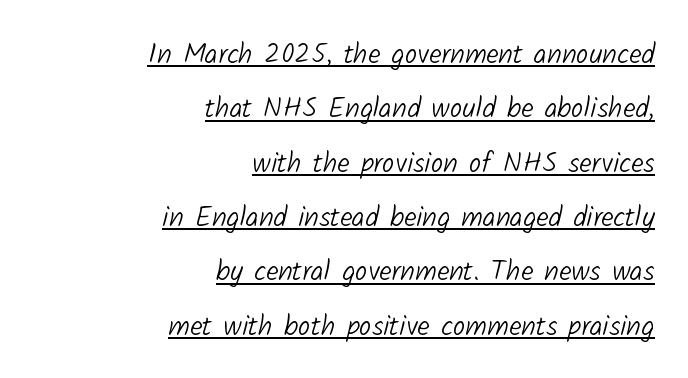
These lines are set flush right with a ragged left edge. Counters stay open thanks to moderate or lighter strokes. These lines stand farther apart than default settings would place them. Beneath each row of characters lies a ruled line. The letters advance in unequal steps, a hallmark of proportional type. Tracking value appears to be zero — textbook default spacing.
